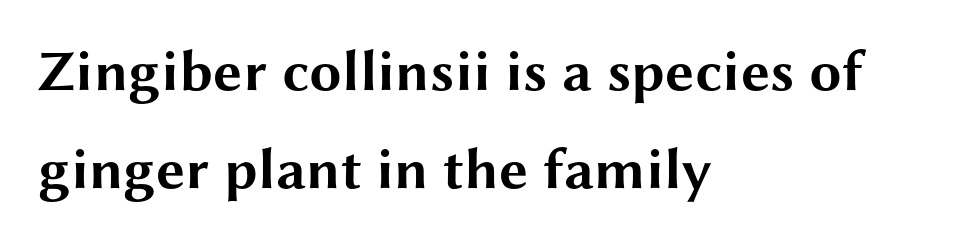
{"serif": "no", "italic": "no", "bold": "yes", "weight": "bold", "width": "wide", "stroke_contrast": "medium", "x_height": "medium", "monospaced": "no", "underline": "no", "align": "left", "line_spacing": "normal", "line_spacing_ratio": 1.69, "letter_spacing": "normal", "letter_spacing_em": 0.0, "glyph_px": 58}
